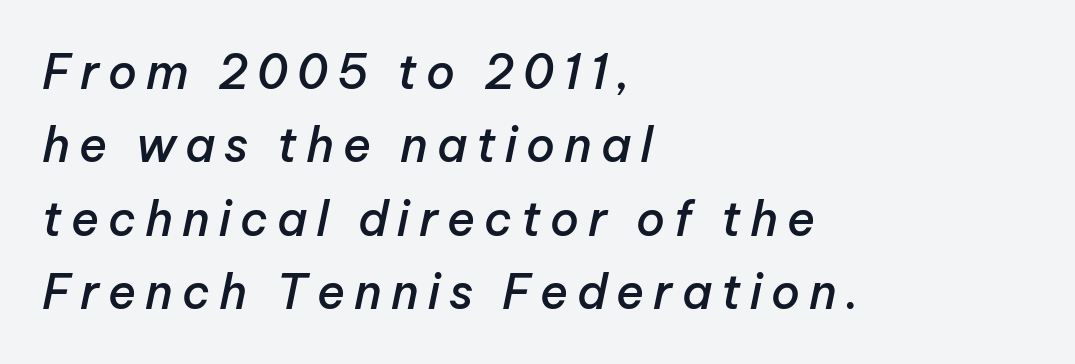
Q: Is the text bold? A: Semi-bold.
Q: Is the text italic (slanted)? A: Yes, it leans right by about 12 degrees.
Q: Is the text underlined? A: No.
Q: How is the paragraph aligned? A: Left-aligned.
Q: Is the spacing between lines tight, normal or loose? A: Normal.
Q: Width (condensed, normal, or wide)? A: Normal.
Q: Stroke contrast? A: Low.
Q: x-height? A: Medium.
Q: Monospaced? A: No.
